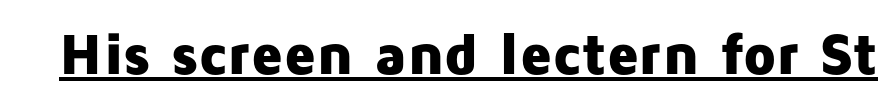
The image shows 59 px heavy sans-serif type, upright; set normal letter spacing, underlined; low stroke contrast and a medium x-height.
